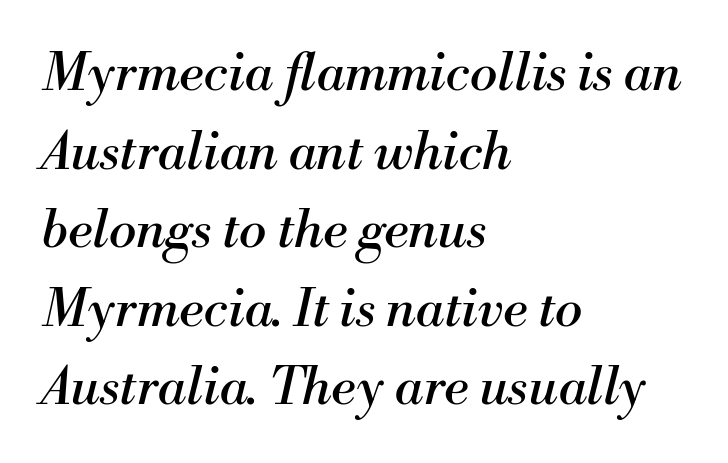
{"serif": "yes", "italic": "yes", "lean": "right", "slant_degrees": 13, "bold": "no", "weight": "regular", "width": "normal", "stroke_contrast": "medium", "x_height": "small", "monospaced": "no", "underline": "no", "align": "left", "line_spacing": "normal", "line_spacing_ratio": 1.51, "letter_spacing": "normal", "letter_spacing_em": 0.0, "glyph_px": 52}
